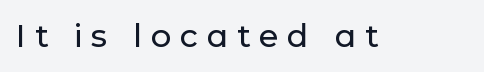
{"serif": "no", "italic": "no", "width": "normal", "stroke_contrast": "low", "x_height": "medium", "monospaced": "no", "underline": "no", "letter_spacing": "wide", "letter_spacing_em": 0.27, "glyph_px": 32}
